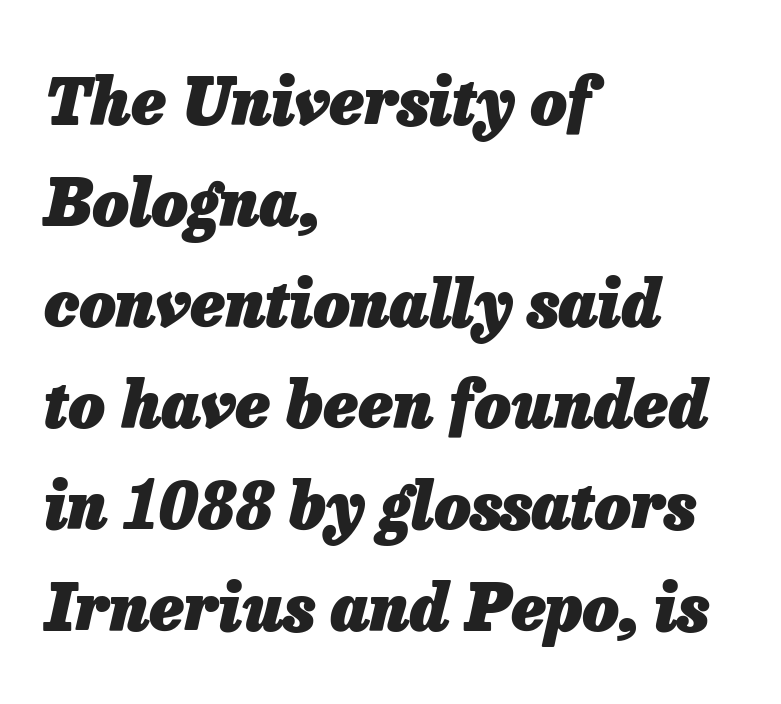
Is the type bold? Yes — the strokes are clearly thick and heavy. When letters slant like this, we call the style italic. The rendering uses natural spacing where letterforms have individual widths. The specimen omits any rule beneath the text block's lines. The leading is moderate, giving the passage an even texture. The type is set solid horizontally, with unmodified tracking.
